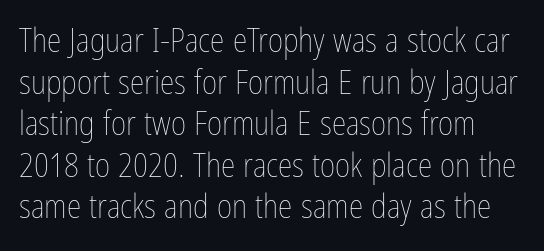
Q: Is the text bold? A: No.
Q: Is the text italic (slanted)? A: No, it is upright.
Q: Is the text underlined? A: No.
Q: Is the spacing between letters normal or unusually wide? A: Normal.
Q: Is the spacing between lines tight, normal or loose? A: Normal.
Q: Width (condensed, normal, or wide)? A: Condensed.
Q: Stroke contrast? A: Low.
Q: x-height? A: Medium.
Q: Monospaced? A: No.
